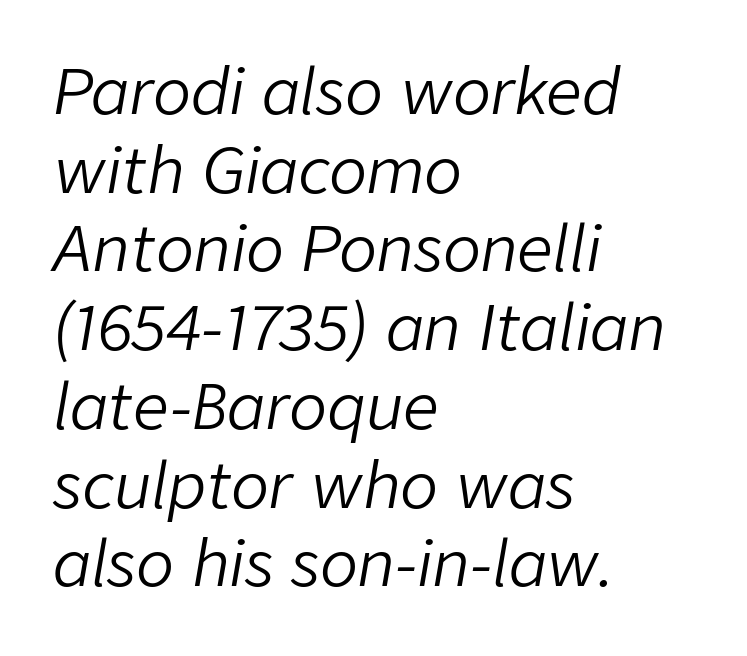
Decoration check: the copy has no underline. Rows of type keep a routine distance in the vertical direction. The strokes carry an ordinary text weight at most. No extra tracking has been applied to these lines. The lines are quadded left. If you drew a line through each stem, it would be angled.
